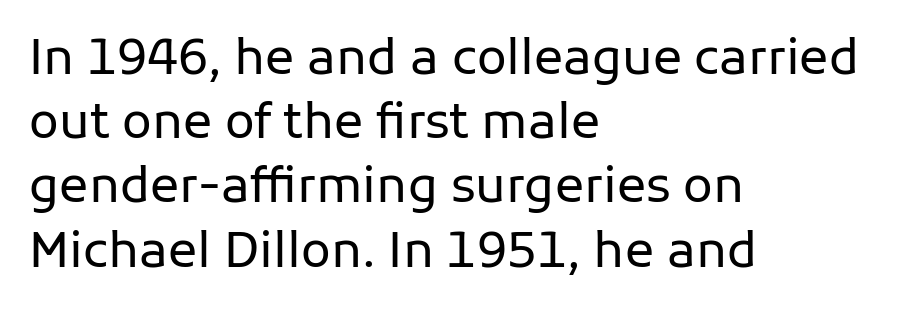
The image shows 49 px regular-weight sans-serif type, upright; set left-aligned, normal line spacing (1.31x), normal letter spacing, not underlined; low stroke contrast and a medium x-height.
